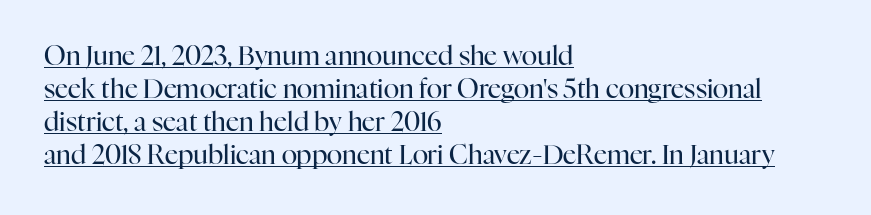
A light-to-regular cut is what we see here. Line spacing here is normal. Every row of glyphs begins at an identical x-position on the left. Unlike italic type, these characters show no tilt at all. Does extra space separate the letters? No, they use regular spacing. The glyphs are accompanied by a horizontal stroke just below them.
